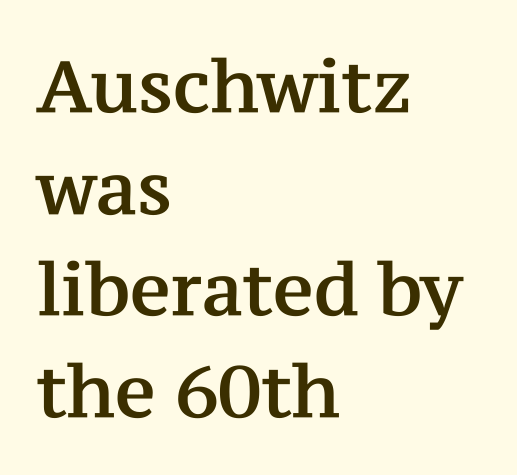
The lines are quadded left. A bare baseline throughout the passage. Honestly, the row spacing looks completely unremarkable. Posture: upright roman.
